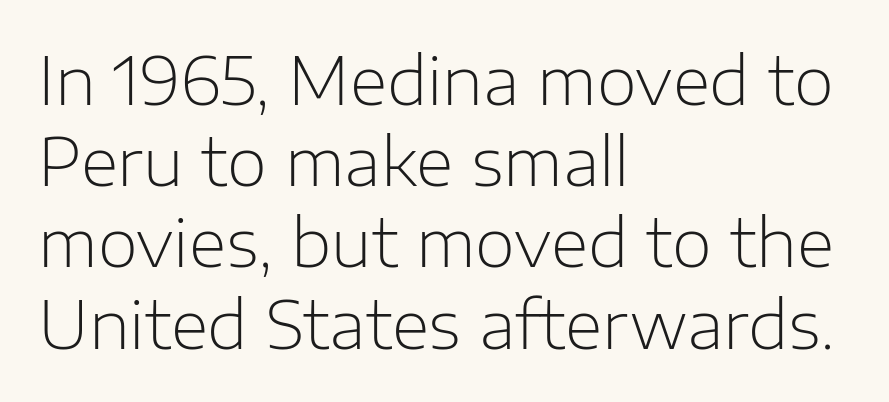
{"serif": "no", "italic": "no", "bold": "no", "weight": "light", "width": "normal", "stroke_contrast": "low", "x_height": "medium", "monospaced": "no", "underline": "no", "align": "left", "line_spacing": "normal", "line_spacing_ratio": 1.25, "letter_spacing": "normal", "letter_spacing_em": 0.0, "glyph_px": 65}
